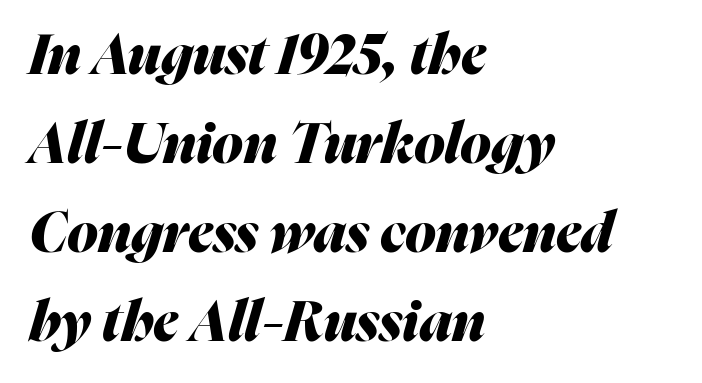
Line beginnings align vertically; line endings do not. Spacing verdict: proportional, widths tailored to each character. Each word holds together tightly as a unit, with standard inter-letter gaps. The baseline area is clear. The rows are spaced the way most documents space them. Plenty of ink on the page — the face is bold.
